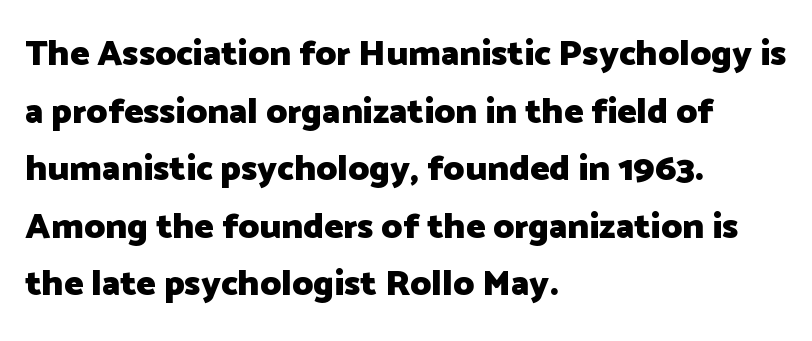
Heavy, bold letterforms. Is the letter spacing exaggerated? No — it looks like the ordinary default. No feet cap the strokes, marking this as sans-serif type. Each letter keeps its own natural width here, so spacing adapts to shape. You can tell it's not italic because the verticals are truly vertical.
